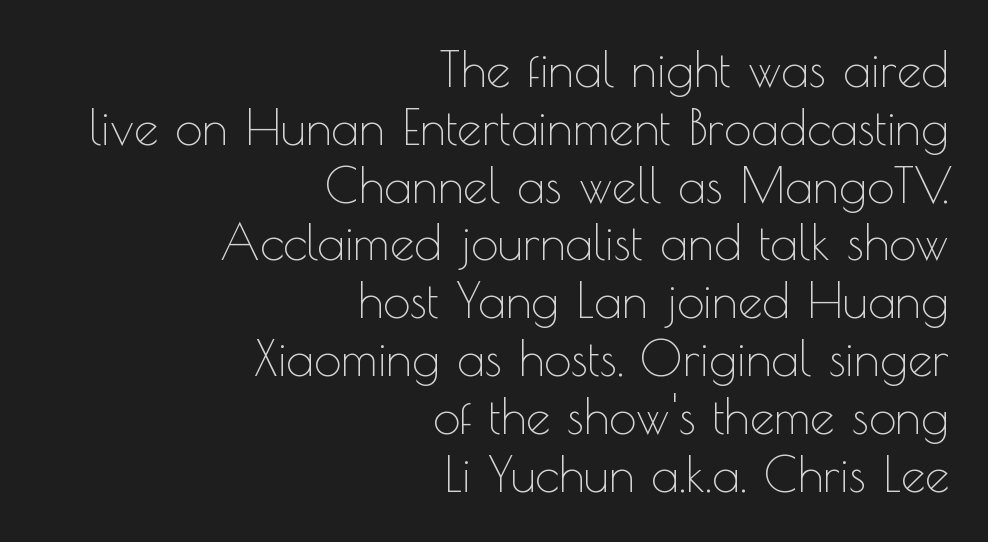
The letters advance in unequal steps, a hallmark of proportional type. The letters carry no serifs — their stems end cleanly without finishing strokes. Is the block centered? No — it sits flush against the right margin. What stands out about the letter spacing? Nothing — it is the standard amount. Check under the words: just untouched page. Compared with a typical body face, this is equally light or lighter still.
